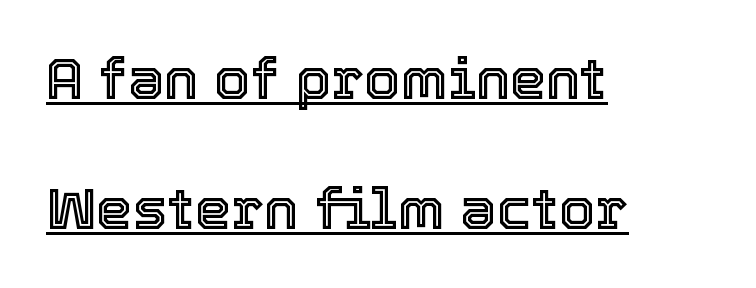
Q: Is the text italic (slanted)? A: No, it is upright.
Q: Is the text underlined? A: Yes.
Q: How is the paragraph aligned? A: Left-aligned.
Q: Is the spacing between letters normal or unusually wide? A: Normal.
Q: Is the spacing between lines tight, normal or loose? A: Loose.
Q: Width (condensed, normal, or wide)? A: Normal.
Q: x-height? A: Medium.
Q: Monospaced? A: No.
